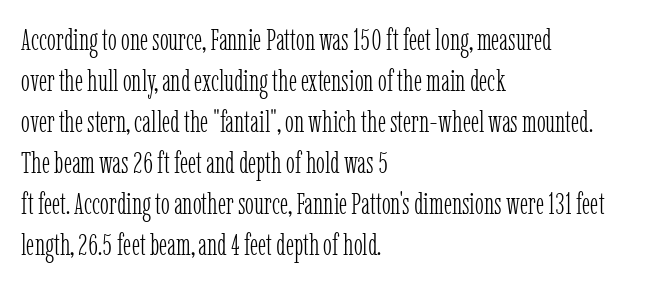
The image shows 30 px light, condensed serif type, upright; set left-aligned, normal line spacing (1.37x), normal letter spacing, not underlined; low stroke contrast and a medium x-height.
